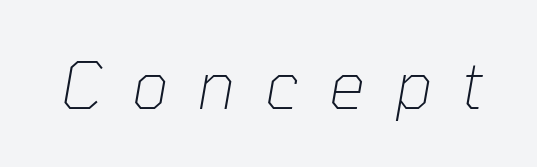
How are the letters spaced? Widely, with obvious added tracking. Varying glyph widths throughout — classic text-font behaviour. The strokes are not fattened; the text isn't bold. Designer's note — italics engaged.
